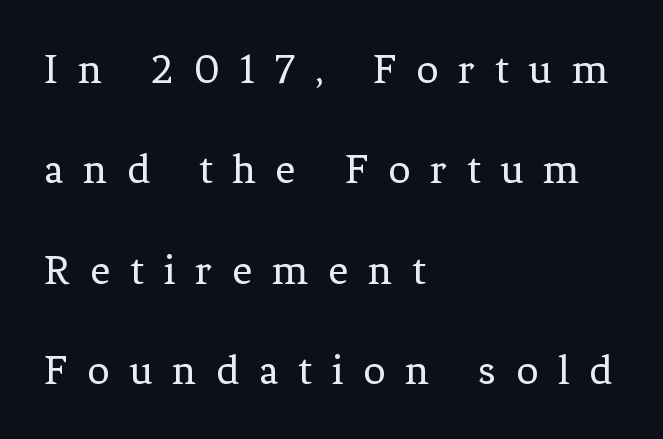
Q: Is the text bold? A: No.
Q: Is the text italic (slanted)? A: No, it is upright.
Q: Is the typeface a serif or a sans-serif typeface? A: Serif.
Q: Is the text underlined? A: No.
Q: How is the paragraph aligned? A: Left-aligned.
Q: Is the spacing between letters normal or unusually wide? A: Unusually wide.
Q: Is the spacing between lines tight, normal or loose? A: Loose.
Q: Width (condensed, normal, or wide)? A: Normal.
Q: Stroke contrast? A: Low.
Q: x-height? A: Medium.
Q: Monospaced? A: No.
